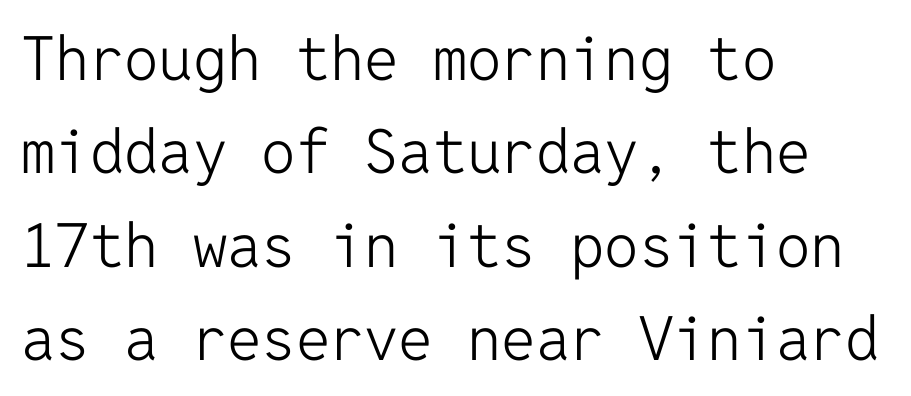
This is not heavy type; no bold has been used. Do the characters align in a grid? Yes, the font is monospaced. The text block is weighted toward the left margin, trailing off unevenly rightward. Only glyphs here, with clear space below each row. Leading matches the norm, producing a regular column.
